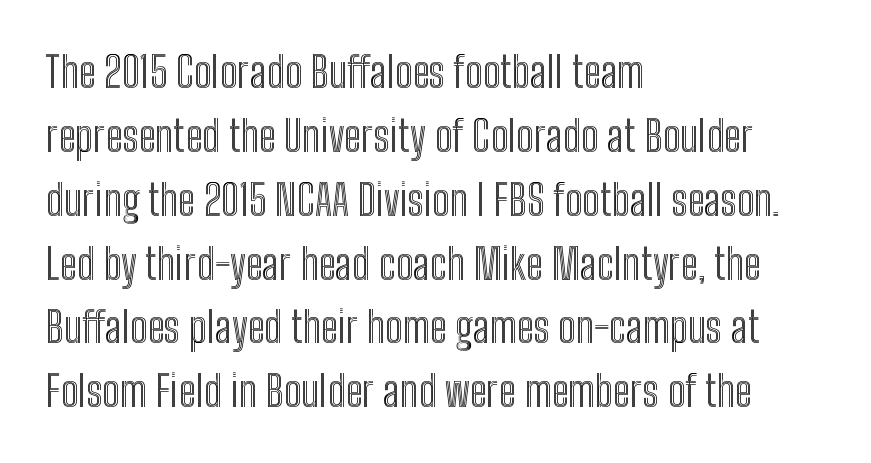
Do the letters lean? They stand straight. Unmarked baselines from the first word to the last. The passage is arranged the way most books set body copy — flush left. The face used here is proportionally spaced, like ordinary book or web type. What stands out about the letter spacing? Nothing — it is the standard amount. Leading matches the norm, producing a regular column.
